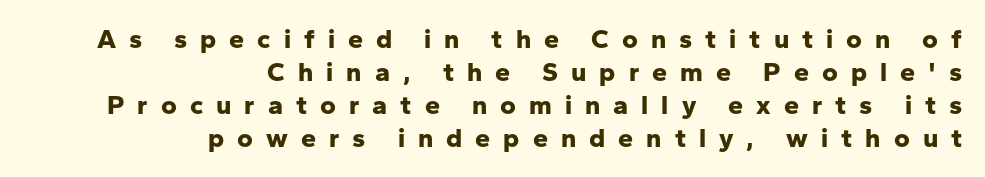
Q: Is the text bold? A: Yes.
Q: Is the text italic (slanted)? A: No, it is upright.
Q: Is the text underlined? A: No.
Q: How is the paragraph aligned? A: Right-aligned.
Q: Is the spacing between letters normal or unusually wide? A: Unusually wide.
